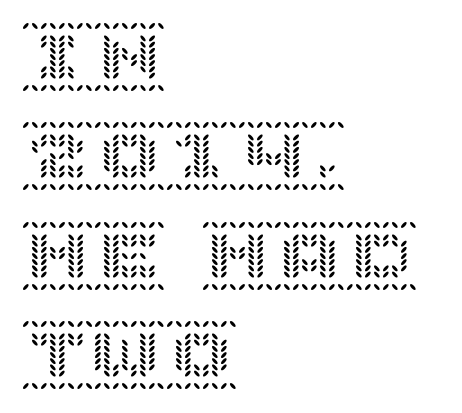
The type sits square on the baseline with zero lean. Left-aligned paragraph, ragged on the right. The tracking reads as untouched default to a designer's eye. Clear beneath every line of the passage. What's the leading like? Ordinary, nothing unusual.
